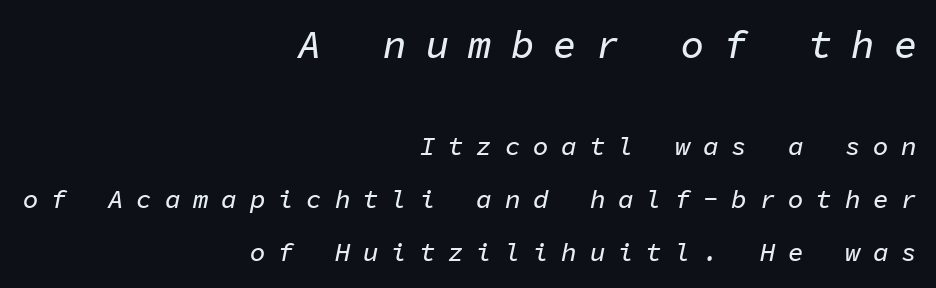
{"italic": "yes", "lean": "right", "slant_degrees": 11, "width": "normal", "stroke_contrast": "low", "x_height": "medium", "monospaced": "yes", "underline": "no", "align": "right", "line_spacing": "loose", "line_spacing_ratio": 2.03, "letter_spacing": "wide", "letter_spacing_em": 0.49, "larger_block": "first", "size_ratio": 1.5, "glyph_px": 39}
